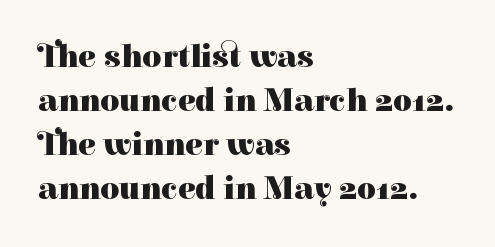
{"serif": "yes", "italic": "no", "bold": "yes", "weight": "heavy", "width": "normal", "stroke_contrast": "high", "x_height": "medium", "monospaced": "no", "underline": "no", "align": "left", "line_spacing": "normal", "line_spacing_ratio": 1.33, "letter_spacing": "normal", "letter_spacing_em": 0.0, "glyph_px": 33}
